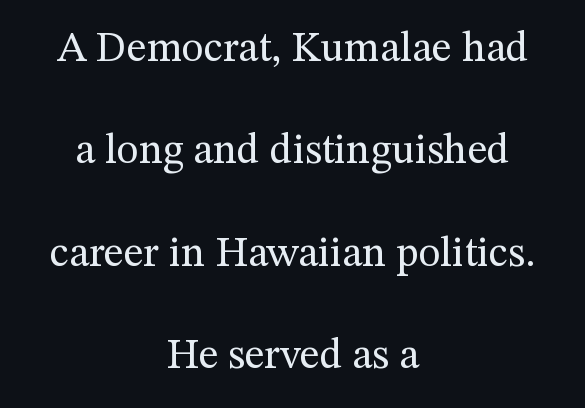
The image shows 42 px regular-weight serif type, upright; set centered, loose line spacing (2.44x), normal letter spacing, not underlined; medium stroke contrast and a medium x-height.
